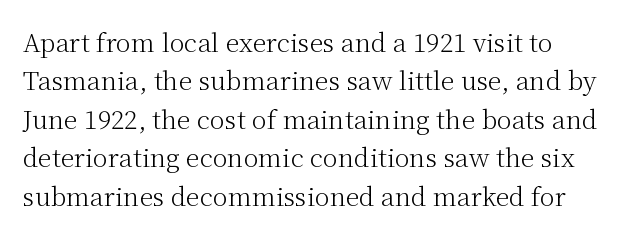
The image shows 25 px text type, upright; set left-aligned, normal line spacing (1.54x), normal letter spacing, not underlined.
